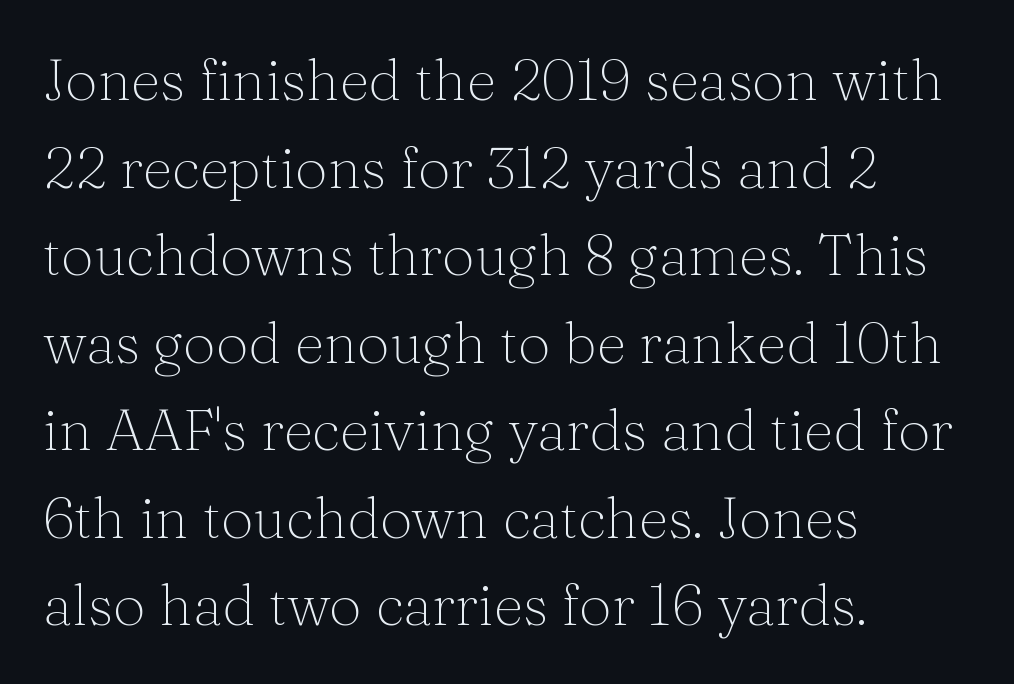
Q: Is the text bold? A: No.
Q: Is the text italic (slanted)? A: No, it is upright.
Q: Is the typeface a serif or a sans-serif typeface? A: Serif.
Q: Is the text underlined? A: No.
Q: How is the paragraph aligned? A: Left-aligned.
Q: Is the spacing between letters normal or unusually wide? A: Normal.
Q: Is the spacing between lines tight, normal or loose? A: Normal.
Q: Width (condensed, normal, or wide)? A: Normal.
Q: Stroke contrast? A: Medium.
Q: x-height? A: Medium.
Q: Monospaced? A: No.
